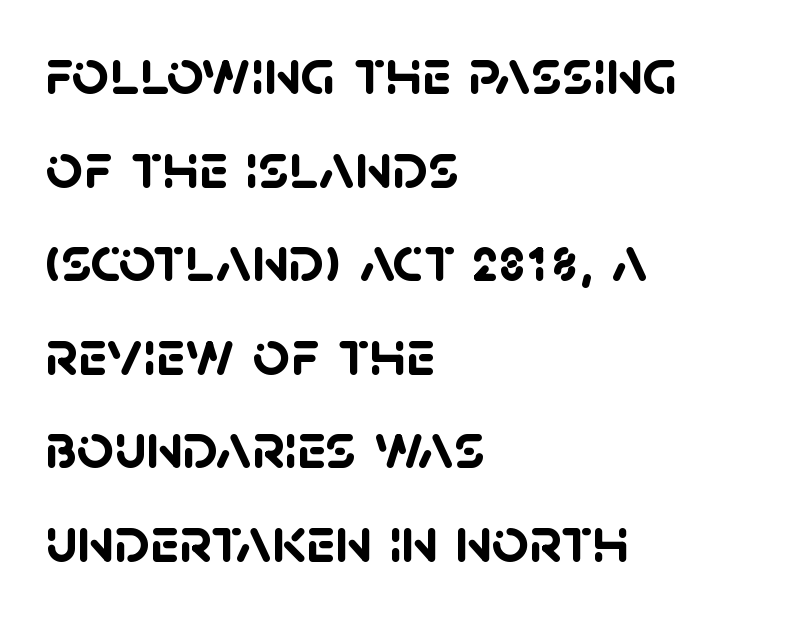
The image shows 65 px semibold sans-serif type; set left-aligned, normal line spacing (1.44x), normal letter spacing, not underlined; low stroke contrast and a large x-height.
